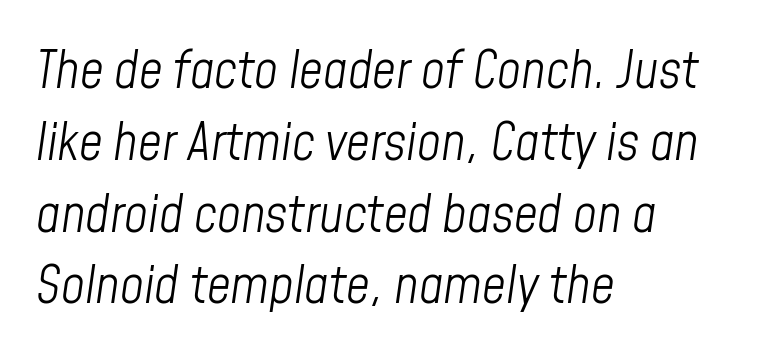
The letters advance in unequal steps, a hallmark of proportional type. The designer left line spacing at the default. One-word summary of the alignment: left. Each word holds together tightly as a unit, with standard inter-letter gaps. The string is rendered with underlining switched off.
